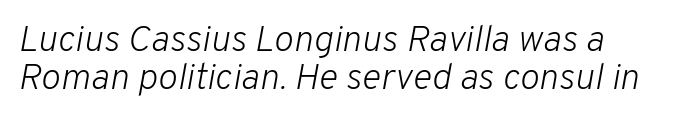
Q: Is the text bold? A: No.
Q: Is the text italic (slanted)? A: Yes, it leans right by about 10 degrees.
Q: Is the text underlined? A: No.
Q: How is the paragraph aligned? A: Left-aligned.
Q: Is the spacing between letters normal or unusually wide? A: Normal.
Q: Is the spacing between lines tight, normal or loose? A: Tight.
Q: Width (condensed, normal, or wide)? A: Normal.
Q: Stroke contrast? A: Low.
Q: x-height? A: Medium.
Q: Monospaced? A: No.
